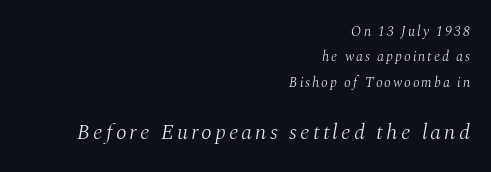
{"italic": "yes", "lean": "right", "slant_degrees": 10, "bold": "no", "underline": "no", "align": "right", "line_spacing_ratio": 1.82, "larger_block": "second", "size_ratio": 1.57, "glyph_px": 22}
